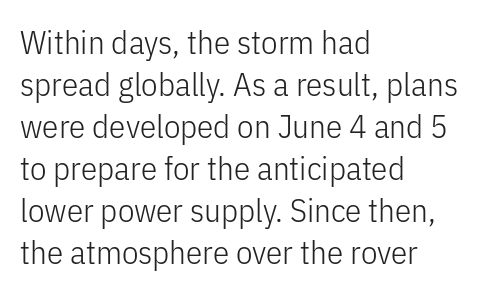
The image shows 33 px light, condensed sans-serif type, upright; set left-aligned, normal line spacing (1.27x), normal letter spacing, not underlined; low stroke contrast and a medium x-height.
